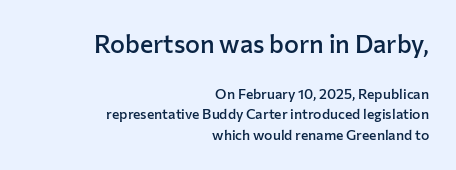
The image shows 25 px text type, upright; set right-aligned, normal line spacing (1.47x), normal letter spacing, not underlined; the first (top) block is 1.79x larger.
